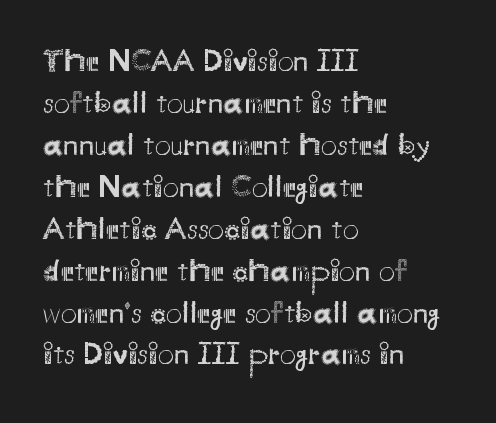
Q: Is the text bold? A: No.
Q: Is the text italic (slanted)? A: No, it is upright.
Q: Is the typeface a serif or a sans-serif typeface? A: Sans-serif.
Q: Is the text underlined? A: No.
Q: How is the paragraph aligned? A: Left-aligned.
Q: Is the spacing between letters normal or unusually wide? A: Normal.
Q: Is the spacing between lines tight, normal or loose? A: Normal.
Q: Width (condensed, normal, or wide)? A: Normal.
Q: Stroke contrast? A: Medium.
Q: x-height? A: Small.
Q: Monospaced? A: No.
